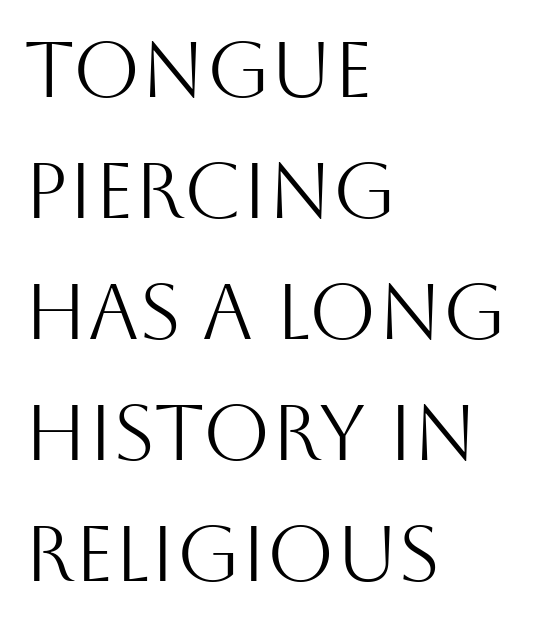
{"serif": "no", "italic": "no", "bold": "no", "weight": "light", "width": "normal", "stroke_contrast": "medium", "x_height": "large", "monospaced": "no", "underline": "no", "align": "left", "line_spacing": "normal", "line_spacing_ratio": 1.55, "letter_spacing": "normal", "letter_spacing_em": 0.0, "glyph_px": 78}
